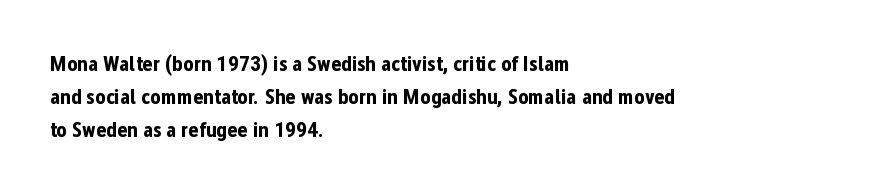
The image shows 22 px bold type, upright; set left-aligned, normal line spacing (1.5x), normal letter spacing, not underlined.
